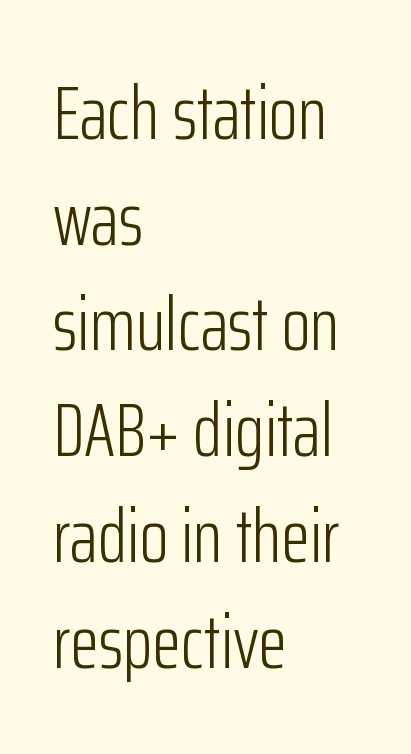
Stroke terminals: plain, sans-serif. The letters sit at their default tracking, neither squeezed nor spread. These lines are rendered in a variable-pitch font. This rendering features lettering with no underline. The rendering uses a moderate line-height, typical for paragraphs.
